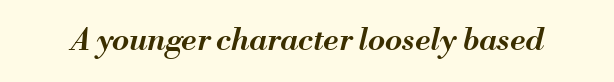
{"italic": "yes", "lean": "right", "slant_degrees": 13, "bold": "semi", "weight": "semibold", "width": "normal", "stroke_contrast": "medium", "x_height": "small", "monospaced": "no", "underline": "no", "letter_spacing": "normal", "letter_spacing_em": 0.0, "glyph_px": 31}
